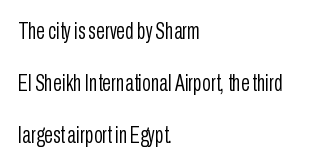
The image shows 23 px text type, upright; set left-aligned, loose line spacing (2.27x), normal letter spacing, not underlined.
